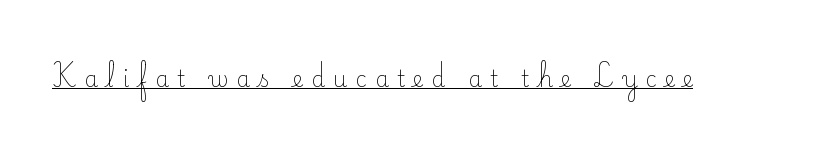
{"italic": "no", "bold": "no", "underline": "yes", "letter_spacing": "wide", "letter_spacing_em": 0.37, "glyph_px": 22}
